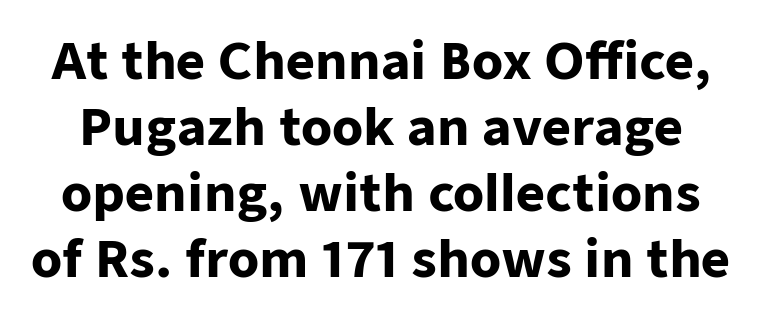
The image shows 50 px heavy sans-serif type, upright; set normal line spacing (1.32x), normal letter spacing, not underlined; low stroke contrast and a medium x-height.
